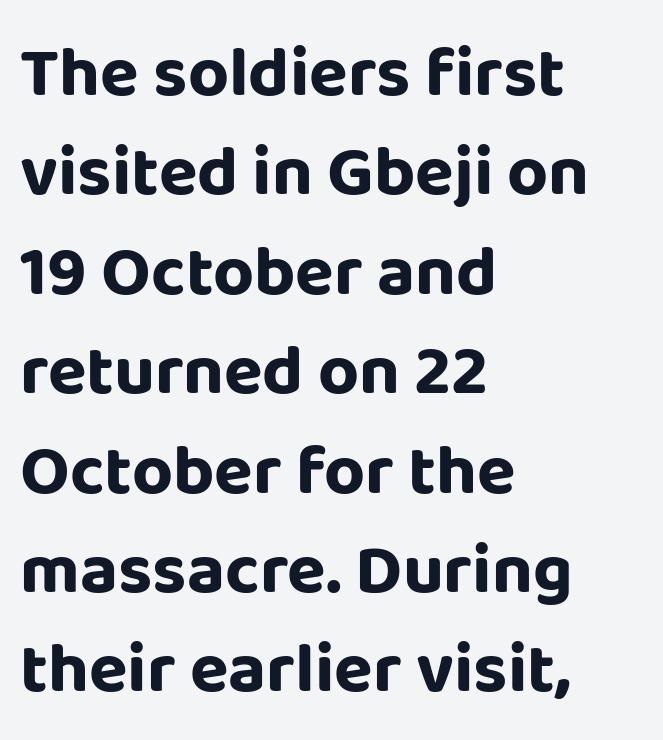
The image shows 71 px bold sans-serif type, upright; set left-aligned, normal line spacing (1.4x), normal letter spacing, not underlined; low stroke contrast and a large x-height.
